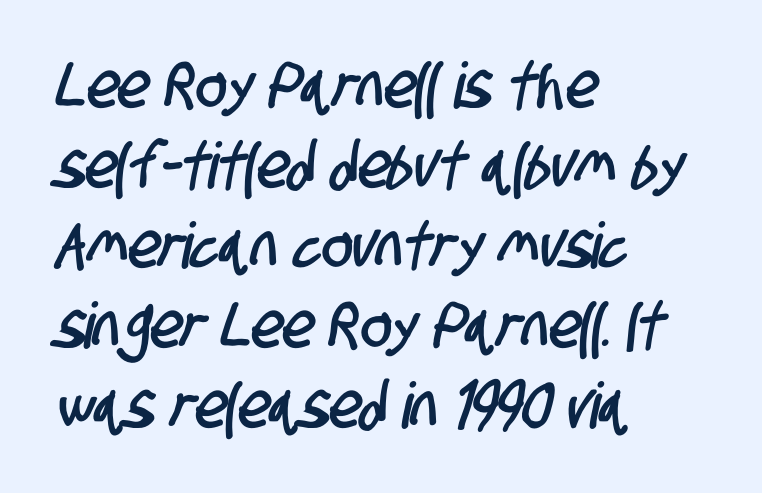
{"serif": "no", "width": "condensed", "stroke_contrast": "low", "x_height": "large", "monospaced": "no", "underline": "no", "align": "left", "line_spacing": "normal", "line_spacing_ratio": 1.25, "letter_spacing": "normal", "letter_spacing_em": 0.0, "glyph_px": 64}
